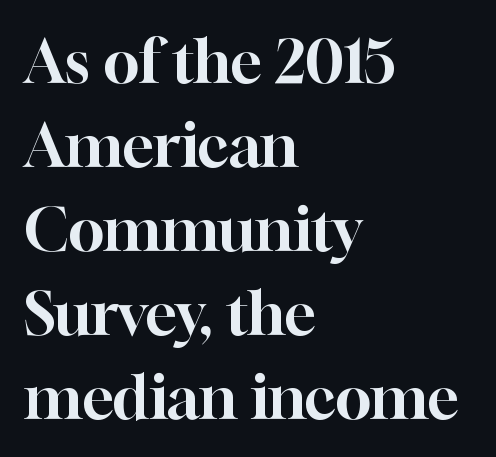
{"serif": "yes", "italic": "no", "width": "normal", "stroke_contrast": "high", "x_height": "medium", "monospaced": "no", "underline": "no", "align": "left", "line_spacing": "normal", "line_spacing_ratio": 1.4, "letter_spacing": "normal", "letter_spacing_em": 0.0, "glyph_px": 60}
